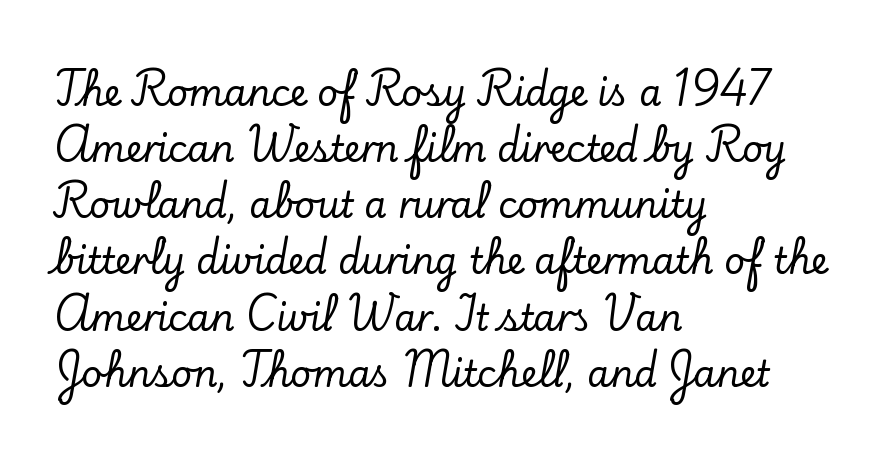
{"serif": "yes", "width": "normal", "stroke_contrast": "low", "x_height": "small", "monospaced": "no", "underline": "no", "align": "left", "line_spacing": "normal", "line_spacing_ratio": 1.56, "letter_spacing": "normal", "letter_spacing_em": 0.0, "glyph_px": 36}
